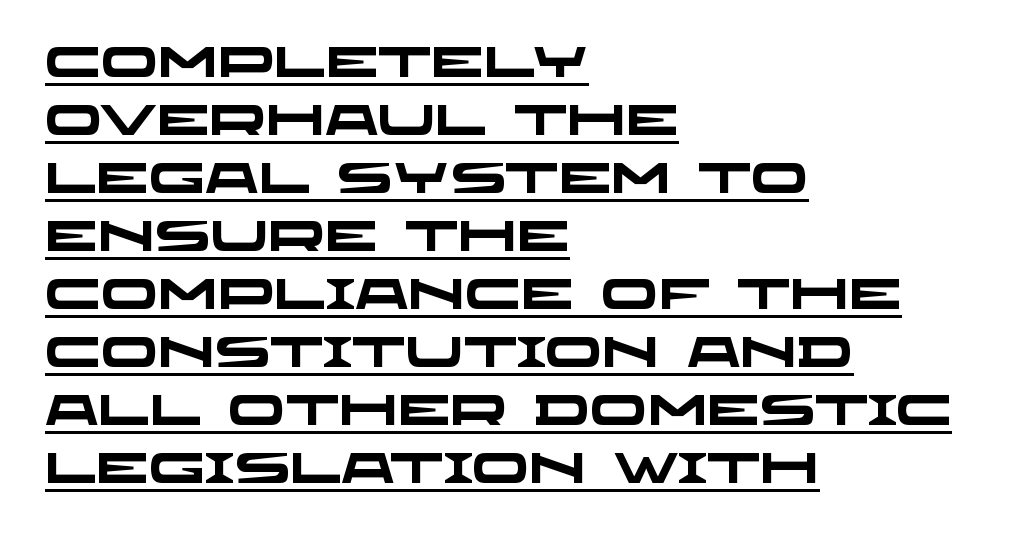
The lines are quadded left. The passage shown is typed in a proportional face where columns would drift. You'd pick this weight for a headline — it's a proper bold. The font family rendered here belongs to the sans-serif group. If you measured baseline to baseline, you'd find a middling distance. Honestly, the letter spacing is just normal — you wouldn't notice it.
